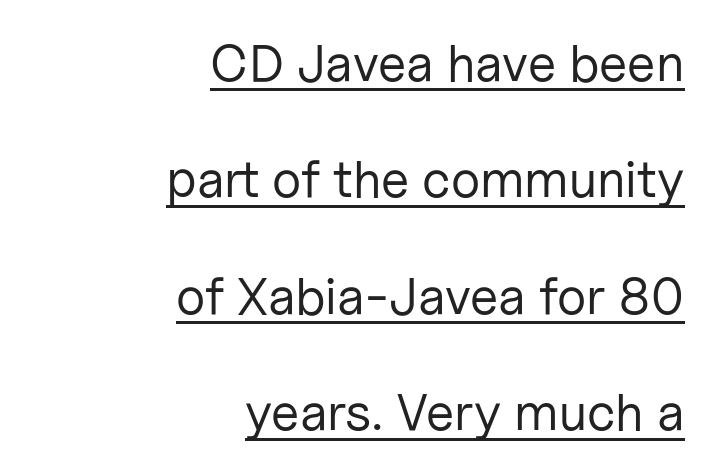
The image shows 52 px regular-weight sans-serif type, upright; set right-aligned, loose line spacing (2.24x), normal letter spacing, underlined; low stroke contrast and a medium x-height.
